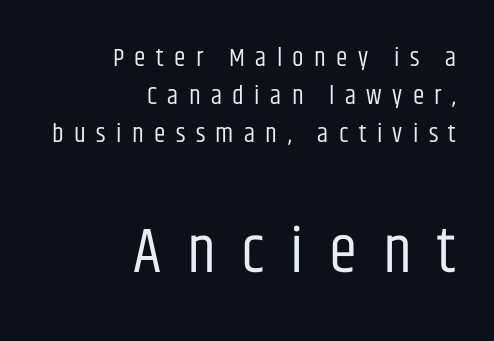
The paragraph shown leans on its right margin. Which chunk is bigger? The second one — the bottom block dwarfs the top. The baseline area is clear. Notice how descenders clear the ascenders below comfortably — that's standard leading. The letters stand straight up with perfectly vertical stems.
